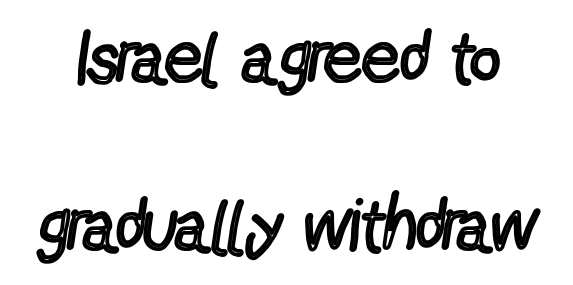
Q: Is the text bold? A: No.
Q: Is the typeface a serif or a sans-serif typeface? A: Sans-serif.
Q: Is the text underlined? A: No.
Q: Is the spacing between letters normal or unusually wide? A: Normal.
Q: Is the spacing between lines tight, normal or loose? A: Loose.
Q: Width (condensed, normal, or wide)? A: Condensed.
Q: x-height? A: Medium.
Q: Monospaced? A: No.
